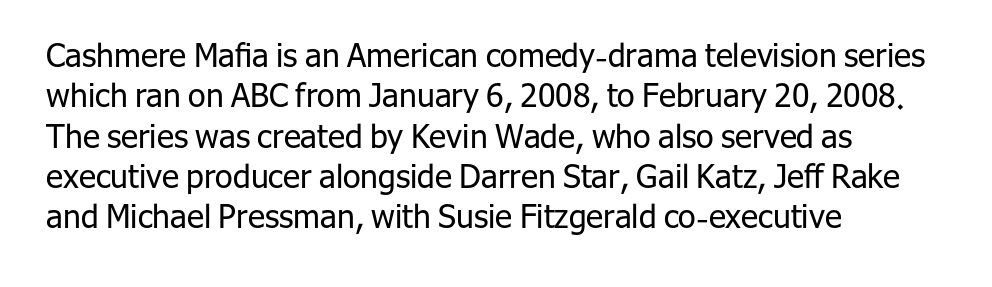
The image shows 32 px regular-weight sans-serif type, upright; set left-aligned, normal line spacing (1.26x), normal letter spacing, not underlined; low stroke contrast and a medium x-height.
